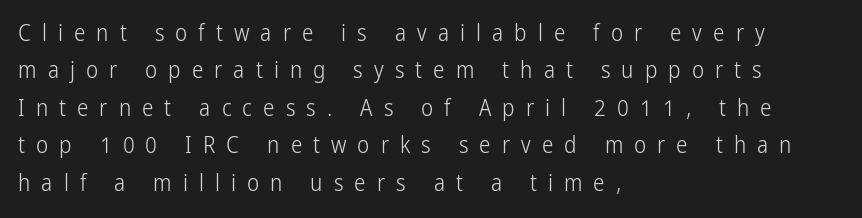
The space between consecutive lines is moderate. Line beginnings align vertically; line endings do not. A clean baseline with only descenders dipping below it. Letters have the restrained weight of plain body copy at most.
